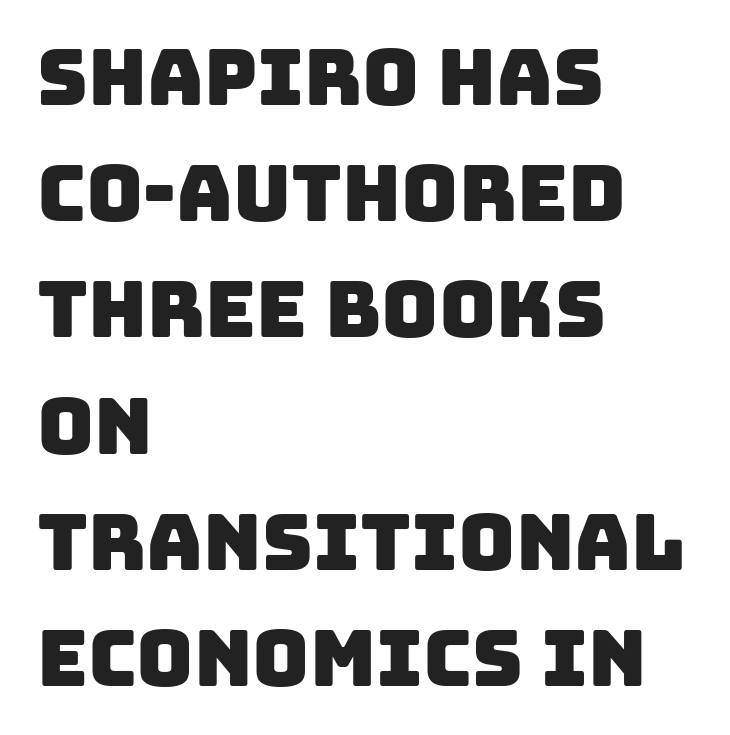
The image shows 78 px sans-serif type; set left-aligned, normal line spacing (1.49x), normal letter spacing, not underlined; low stroke contrast and a large x-height.
